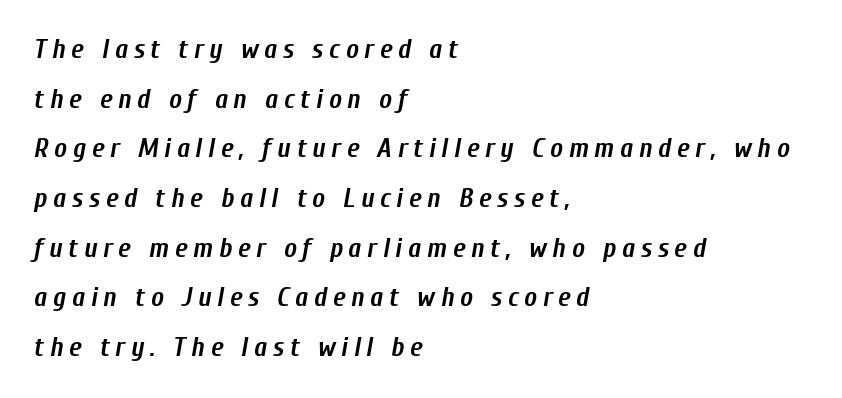
Heavy, bold letterforms. The paragraph shown leans on its left margin. In terms of posture, this sample is oblique. The words here are not underlined.
